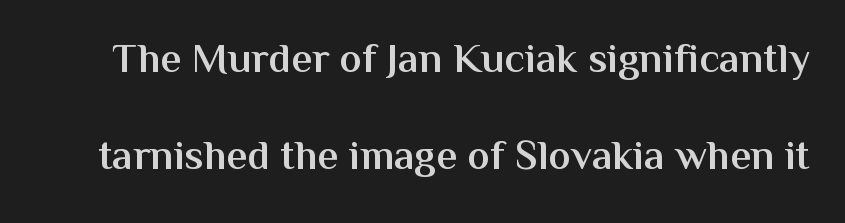
Q: Is the text bold? A: Semi-bold.
Q: Is the text italic (slanted)? A: No, it is upright.
Q: Is the typeface a serif or a sans-serif typeface? A: Sans-serif.
Q: Is the text underlined? A: No.
Q: Is the spacing between letters normal or unusually wide? A: Normal.
Q: Is the spacing between lines tight, normal or loose? A: Loose.
Q: Width (condensed, normal, or wide)? A: Normal.
Q: Stroke contrast? A: Medium.
Q: x-height? A: Medium.
Q: Monospaced? A: No.
